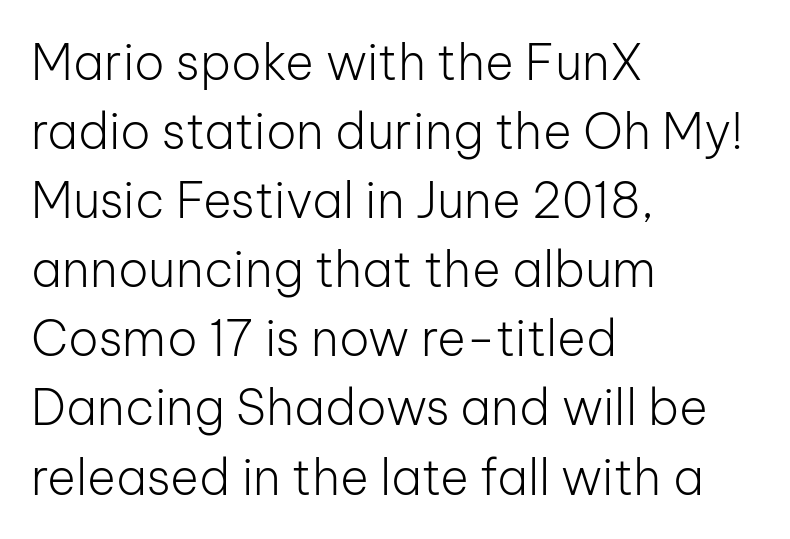
Q: Is the text bold? A: No.
Q: Is the text italic (slanted)? A: No, it is upright.
Q: Is the typeface a serif or a sans-serif typeface? A: Sans-serif.
Q: Is the text underlined? A: No.
Q: How is the paragraph aligned? A: Left-aligned.
Q: Is the spacing between letters normal or unusually wide? A: Normal.
Q: Is the spacing between lines tight, normal or loose? A: Normal.
Q: Width (condensed, normal, or wide)? A: Normal.
Q: Stroke contrast? A: Low.
Q: x-height? A: Medium.
Q: Monospaced? A: No.
